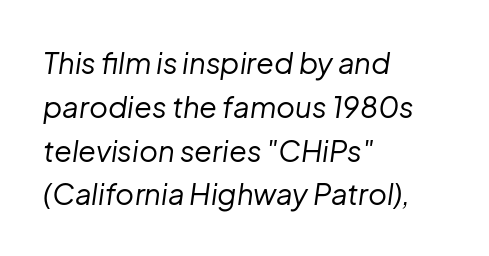
Q: Is the text bold? A: No.
Q: Is the text italic (slanted)? A: Yes, it leans right by about 8 degrees.
Q: Is the text underlined? A: No.
Q: How is the paragraph aligned? A: Left-aligned.
Q: Is the spacing between letters normal or unusually wide? A: Normal.
Q: Is the spacing between lines tight, normal or loose? A: Normal.
Q: Width (condensed, normal, or wide)? A: Normal.
Q: Stroke contrast? A: Low.
Q: x-height? A: Medium.
Q: Monospaced? A: No.
